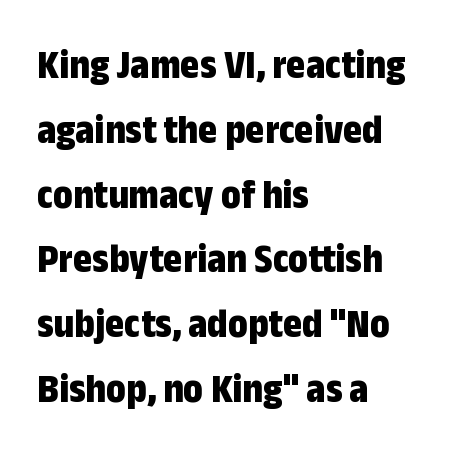
{"serif": "no", "italic": "no", "bold": "yes", "weight": "bold", "width": "condensed", "stroke_contrast": "low", "x_height": "medium", "monospaced": "no", "underline": "no", "align": "left", "line_spacing": "normal", "line_spacing_ratio": 1.58, "letter_spacing": "normal", "letter_spacing_em": 0.0, "glyph_px": 41}
